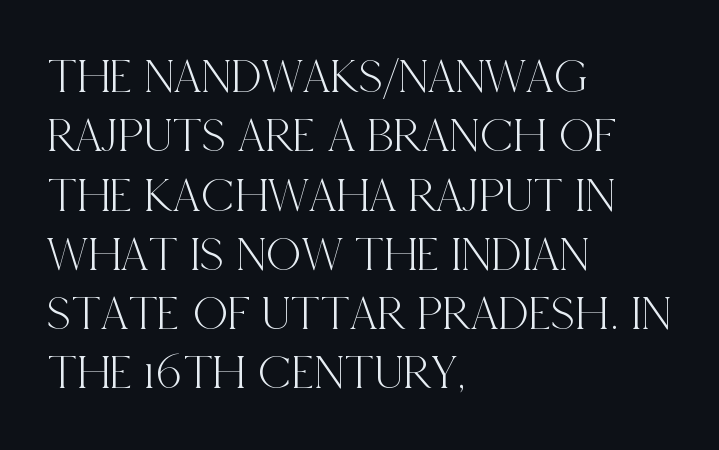
The image shows 49 px condensed serif type, upright; set left-aligned, line spacing 1.21x, normal letter spacing, not underlined; a large x-height.
